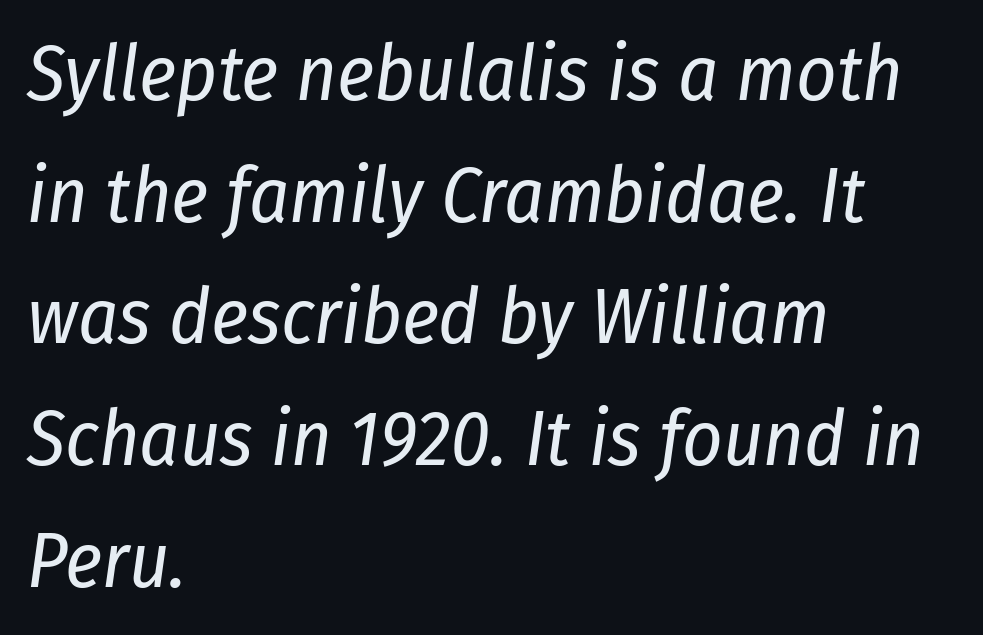
Q: Is the text bold? A: No.
Q: Is the text italic (slanted)? A: Yes, it leans right by about 8 degrees.
Q: Is the text underlined? A: No.
Q: How is the paragraph aligned? A: Left-aligned.
Q: Is the spacing between letters normal or unusually wide? A: Normal.
Q: Is the spacing between lines tight, normal or loose? A: Normal.
Q: Width (condensed, normal, or wide)? A: Condensed.
Q: Stroke contrast? A: Low.
Q: x-height? A: Medium.
Q: Monospaced? A: No.
